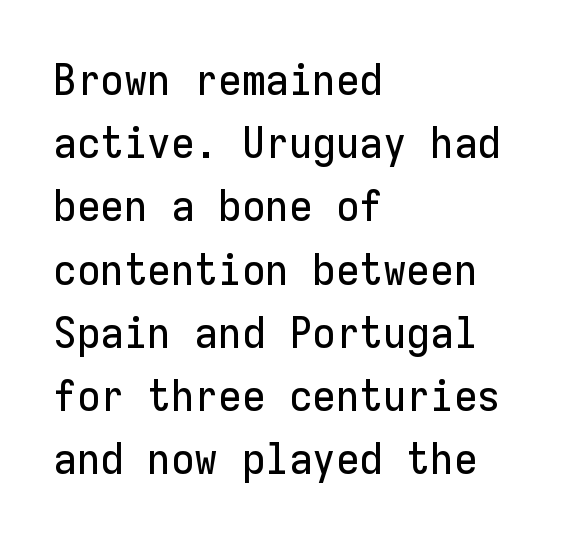
{"serif": "no", "italic": "no", "width": "normal", "stroke_contrast": "low", "x_height": "medium", "monospaced": "yes", "underline": "no", "align": "left", "line_spacing": "normal", "line_spacing_ratio": 1.47, "letter_spacing": "normal", "letter_spacing_em": 0.0, "glyph_px": 43}
